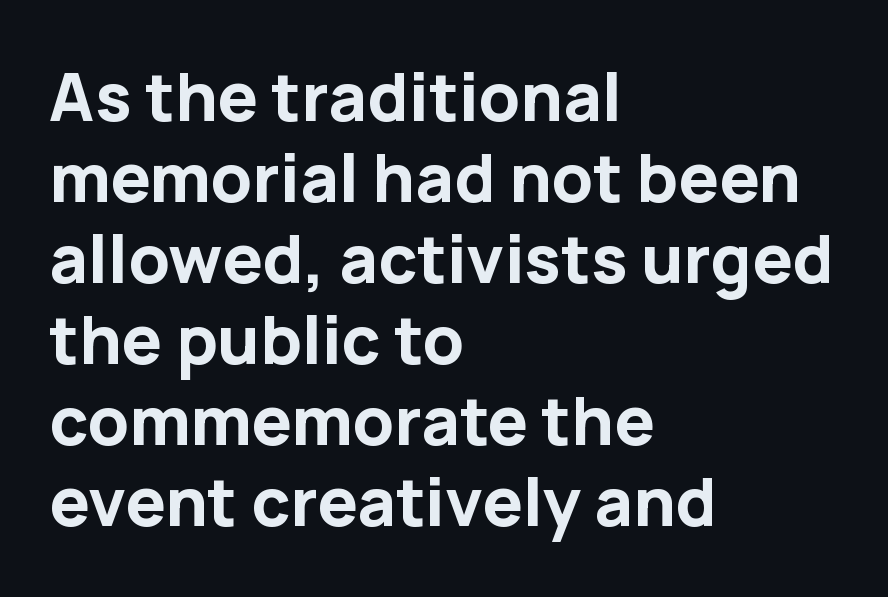
{"serif": "no", "italic": "no", "bold": "yes", "weight": "bold", "width": "normal", "stroke_contrast": "low", "x_height": "medium", "monospaced": "no", "underline": "no", "align": "left", "line_spacing_ratio": 1.21, "letter_spacing": "normal", "letter_spacing_em": 0.0, "glyph_px": 67}
